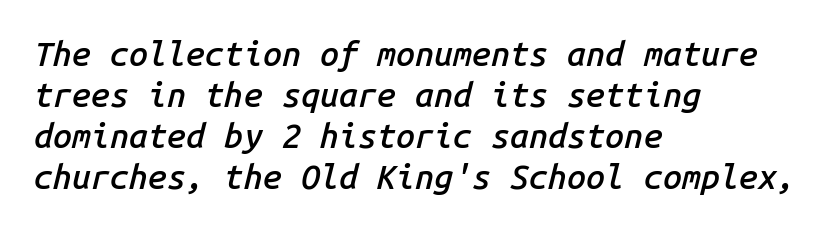
{"italic": "yes", "lean": "right", "slant_degrees": 14, "bold": "semi", "weight": "semibold", "width": "normal", "stroke_contrast": "low", "x_height": "medium", "monospaced": "yes", "underline": "no", "align": "left", "line_spacing_ratio": 1.21, "letter_spacing": "normal", "letter_spacing_em": 0.0, "glyph_px": 34}
